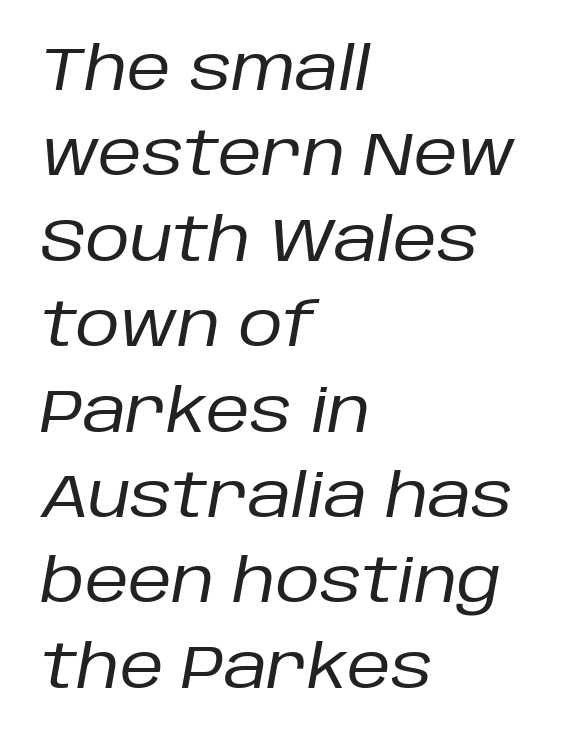
The image shows 61 px regular-weight type, italic (leaning right); set left-aligned, normal line spacing (1.4x), normal letter spacing, not underlined; low stroke contrast and a large x-height.
